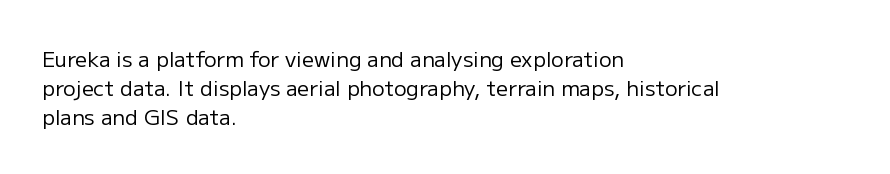
Each new line begins a customary step beneath the previous one. Stems here are at most as thick as an everyday book face. Words appear dense and cohesive because spacing is normal. Descenders hang freely into open space. The axis of the letterforms is exactly vertical.
